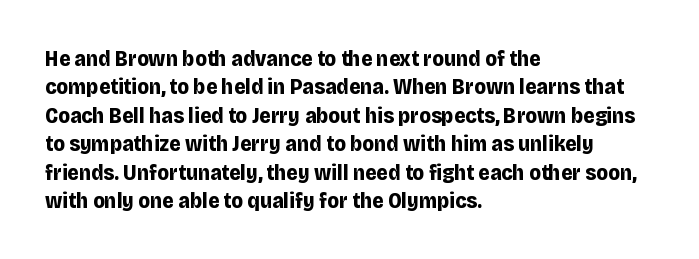
{"italic": "no", "bold": "yes", "underline": "no", "align": "left", "line_spacing": "normal", "line_spacing_ratio": 1.29, "letter_spacing": "normal", "letter_spacing_em": 0.0, "glyph_px": 22}
